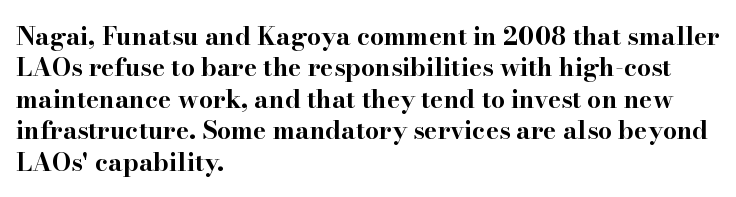
Horizontal alignment here is leftward, the default for most running prose. These lines were composed using upright roman letters. Quick note: underline off. Words appear dense and cohesive because spacing is normal. Honestly, the row spacing looks completely unremarkable. Heft: maximum for text — a bold.
